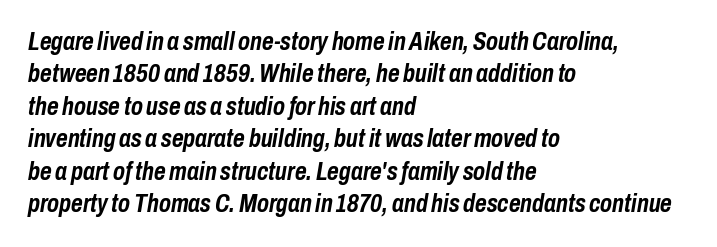
{"italic": "yes", "lean": "right", "slant_degrees": 10, "bold": "yes", "underline": "no", "align": "left", "line_spacing": "normal", "line_spacing_ratio": 1.3, "letter_spacing": "normal", "letter_spacing_em": 0.0, "glyph_px": 25}
